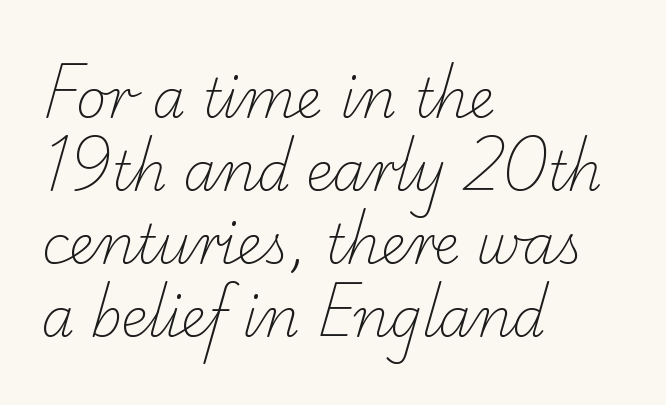
The image shows 53 px light serif type; set left-aligned, normal line spacing (1.38x), normal letter spacing, not underlined; low stroke contrast and a small x-height.
